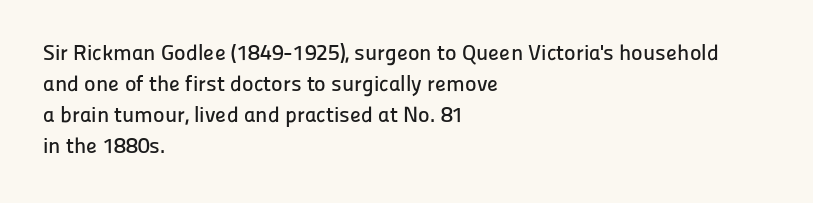
Q: Is the text italic (slanted)? A: No, it is upright.
Q: Is the text underlined? A: No.
Q: How is the paragraph aligned? A: Left-aligned.
Q: Is the spacing between letters normal or unusually wide? A: Normal.
Q: Is the spacing between lines tight, normal or loose? A: Normal.
